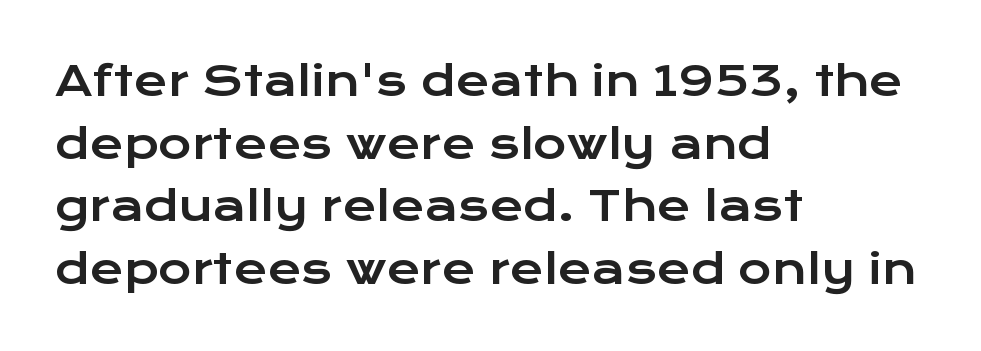
Q: Is the text italic (slanted)? A: No, it is upright.
Q: Is the typeface a serif or a sans-serif typeface? A: Sans-serif.
Q: Is the text underlined? A: No.
Q: How is the paragraph aligned? A: Left-aligned.
Q: Is the spacing between letters normal or unusually wide? A: Normal.
Q: Is the spacing between lines tight, normal or loose? A: Normal.
Q: Width (condensed, normal, or wide)? A: Wide.
Q: Stroke contrast? A: Low.
Q: x-height? A: Medium.
Q: Monospaced? A: No.
